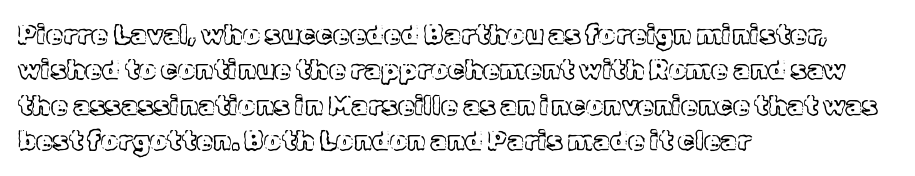
Q: Is the text italic (slanted)? A: No, it is upright.
Q: Is the text underlined? A: No.
Q: How is the paragraph aligned? A: Left-aligned.
Q: Is the spacing between letters normal or unusually wide? A: Normal.
Q: Is the spacing between lines tight, normal or loose? A: Normal.
